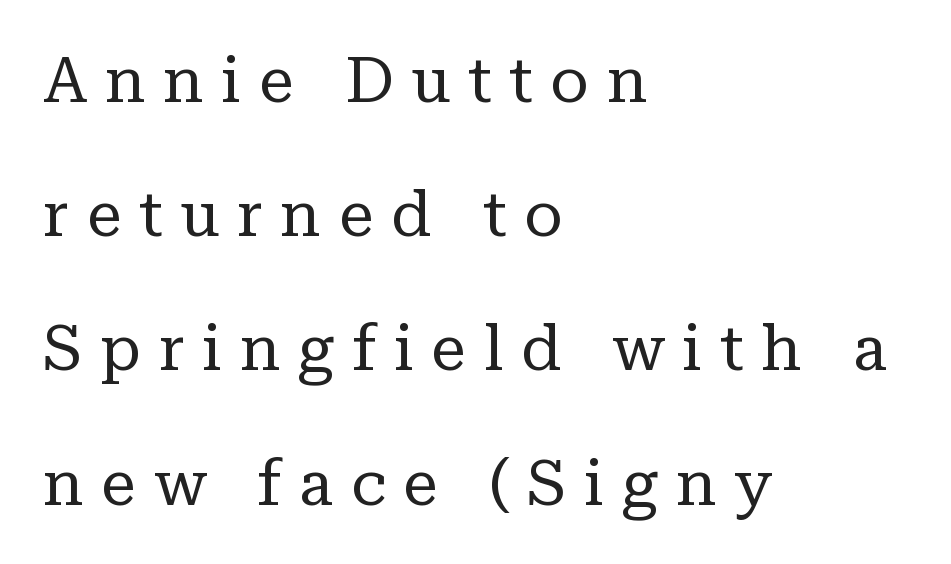
{"serif": "yes", "italic": "no", "bold": "no", "weight": "regular", "width": "normal", "stroke_contrast": "low", "x_height": "medium", "monospaced": "no", "underline": "no", "align": "left", "line_spacing": "loose", "line_spacing_ratio": 2.13, "letter_spacing": "wide", "letter_spacing_em": 0.28, "glyph_px": 63}
